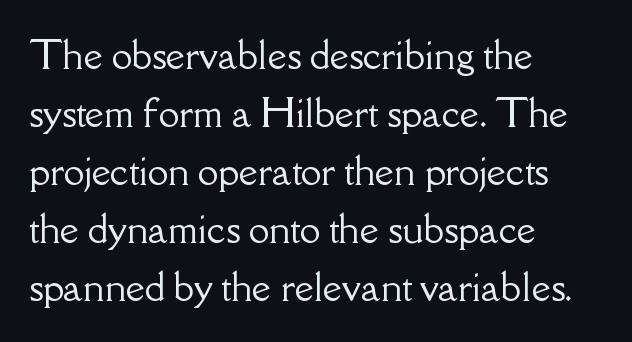
Compared with typical body copy, the letter spacing here is the same. A clean baseline with only descenders dipping below it. This sample has the flowing, uneven cadence of proportional lettering. The lines in this sample share a left origin and differ only in where they stop. Check where the strokes stop: tiny serifs finish them off. Do the letters lean? They stand straight.
